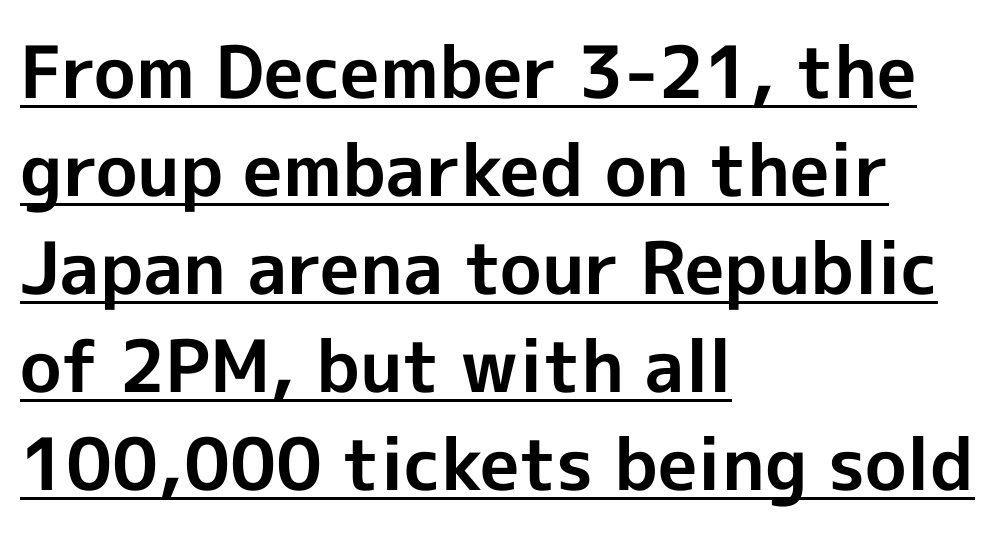
Q: Is the text bold? A: Yes.
Q: Is the text italic (slanted)? A: No, it is upright.
Q: Is the typeface a serif or a sans-serif typeface? A: Sans-serif.
Q: Is the text underlined? A: Yes.
Q: How is the paragraph aligned? A: Left-aligned.
Q: Is the spacing between letters normal or unusually wide? A: Normal.
Q: Is the spacing between lines tight, normal or loose? A: Normal.
Q: Width (condensed, normal, or wide)? A: Normal.
Q: x-height? A: Medium.
Q: Monospaced? A: No.
